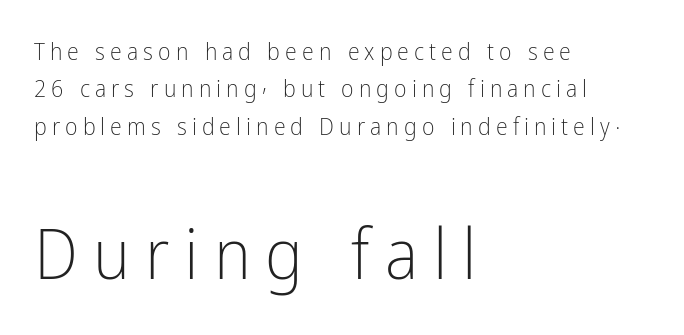
The image shows 71 px light, condensed sans-serif type, upright; set left-aligned, normal line spacing (1.56x), unusually wide letter spacing (+0.21 em), not underlined; the second (bottom) block is 2.96x larger; low stroke contrast and a medium x-height.
